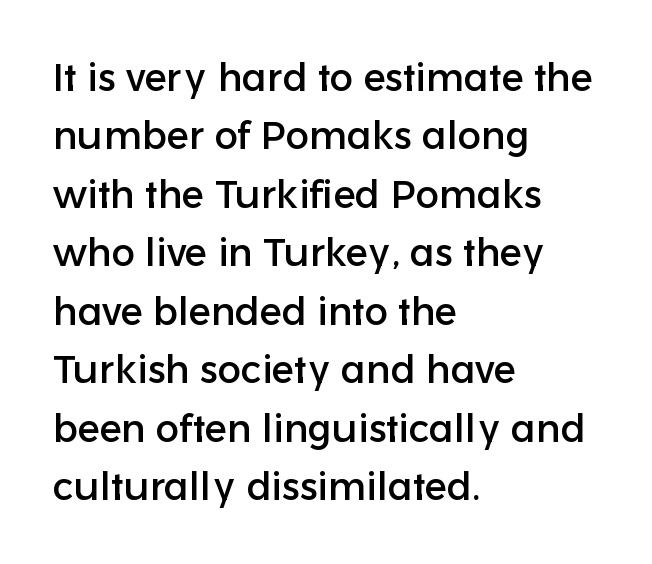
{"serif": "no", "italic": "no", "width": "normal", "stroke_contrast": "low", "x_height": "medium", "monospaced": "no", "underline": "no", "align": "left", "line_spacing": "normal", "line_spacing_ratio": 1.5, "letter_spacing": "normal", "letter_spacing_em": 0.0, "glyph_px": 39}
